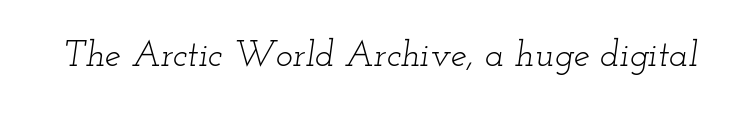
{"serif": "yes", "italic": "yes", "lean": "right", "slant_degrees": 12, "bold": "no", "weight": "light", "width": "wide", "stroke_contrast": "low", "x_height": "small", "monospaced": "no", "underline": "no", "letter_spacing": "normal", "letter_spacing_em": 0.0, "glyph_px": 36}
